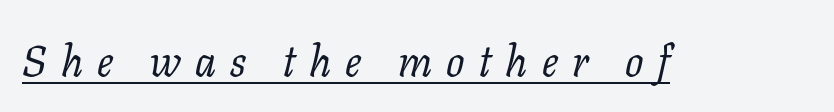
Q: Is the text bold? A: No.
Q: Is the text italic (slanted)? A: Yes, it leans right by about 11 degrees.
Q: Is the typeface a serif or a sans-serif typeface? A: Serif.
Q: Is the text underlined? A: Yes.
Q: Is the spacing between letters normal or unusually wide? A: Unusually wide.
Q: Width (condensed, normal, or wide)? A: Normal.
Q: Stroke contrast? A: Low.
Q: x-height? A: Medium.
Q: Monospaced? A: No.
